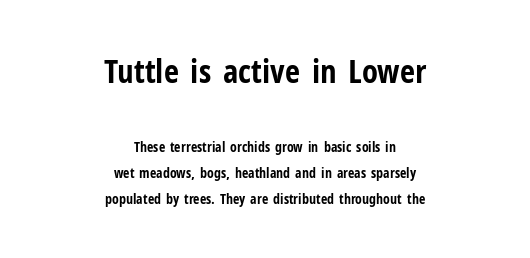
The lettering stays uniformly vertical, giving the passage a roman look. Proportional: the letters do not fall into vertical columns. The type family on display is of the sans-serif kind. Two sizes are in play, and the larger belongs to the first block. Descenders are the only things crossing below the line.
